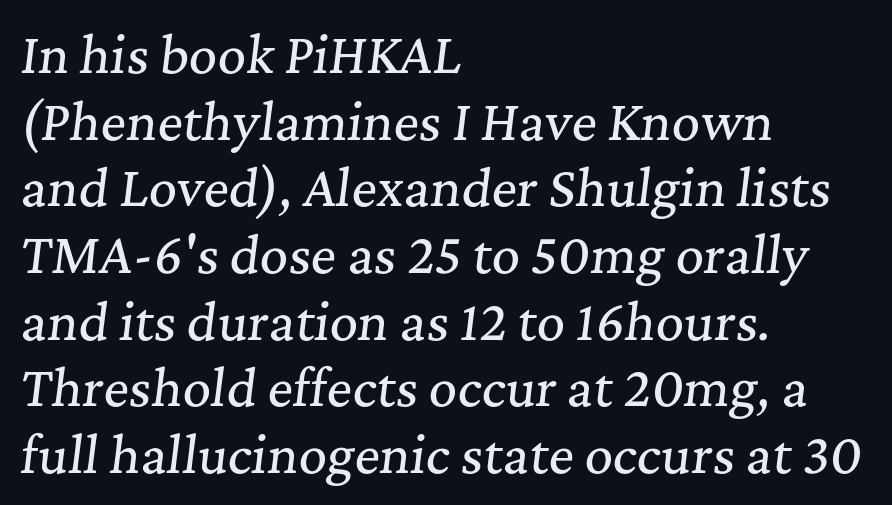
What stands out about the letter spacing? Nothing — it is the standard amount. Descenders are the only things crossing below the line. Here the designer chose a conventional face with non-uniform glyph widths. Typographically, this falls in the serif category. Which margin do the lines hug? The left one — the right edge is uneven. The whole block is typeset with a tilt.
